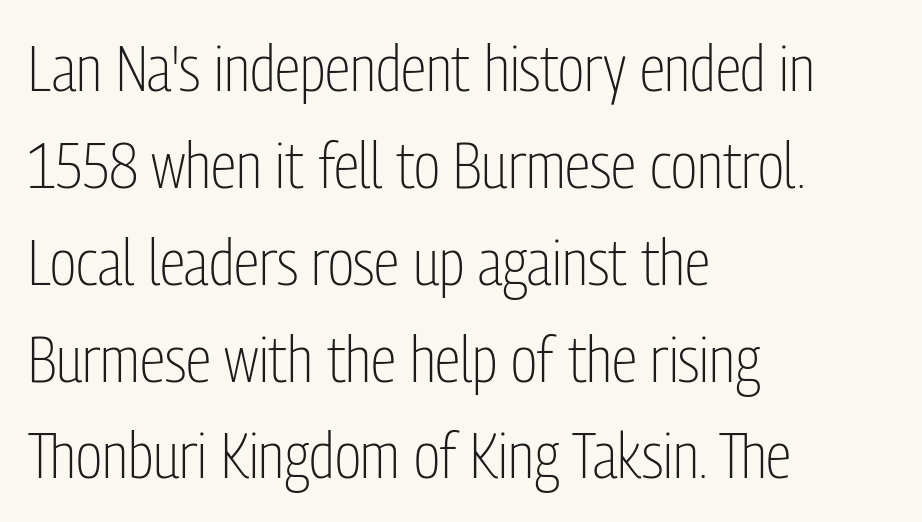
Glyph-to-glyph distance matches everyday printed text. Posture: vertical. Reading down the column, the eye jumps a familiar distance to each next line. Descender tails drop into unmarked territory. Stems here are at most as thick as an everyday book face. A typesetter would call this proportional, since set widths differ per character.
